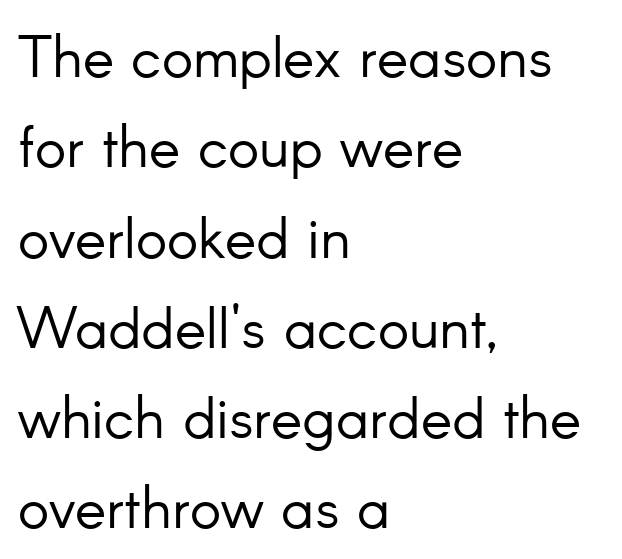
Q: Is the text bold? A: No.
Q: Is the text italic (slanted)? A: No, it is upright.
Q: Is the typeface a serif or a sans-serif typeface? A: Sans-serif.
Q: Is the text underlined? A: No.
Q: How is the paragraph aligned? A: Left-aligned.
Q: Is the spacing between letters normal or unusually wide? A: Normal.
Q: Is the spacing between lines tight, normal or loose? A: Normal.
Q: Width (condensed, normal, or wide)? A: Normal.
Q: Stroke contrast? A: Low.
Q: x-height? A: Small.
Q: Monospaced? A: No.
